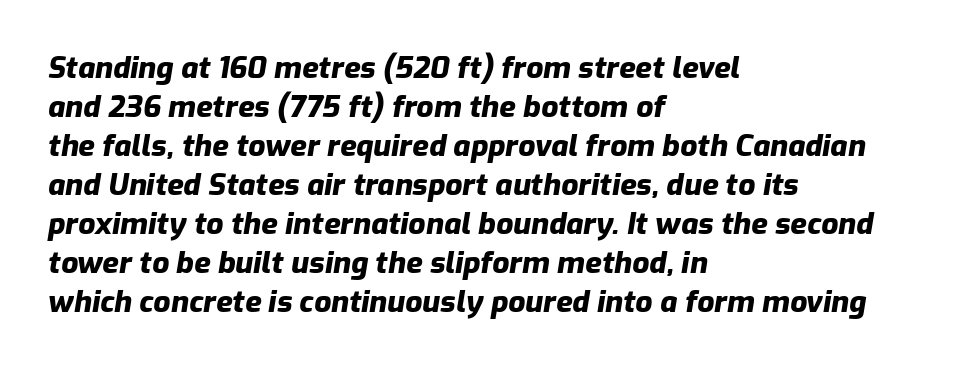
{"italic": "yes", "lean": "right", "slant_degrees": 9, "bold": "yes", "weight": "heavy", "width": "normal", "stroke_contrast": "low", "x_height": "medium", "monospaced": "no", "underline": "no", "align": "left", "line_spacing": "normal", "line_spacing_ratio": 1.3, "letter_spacing": "normal", "letter_spacing_em": 0.0, "glyph_px": 30}
